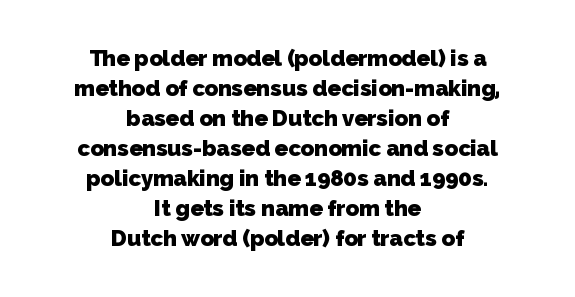
The image shows 22 px bold type; set centered, normal line spacing (1.36x), normal letter spacing, not underlined.
